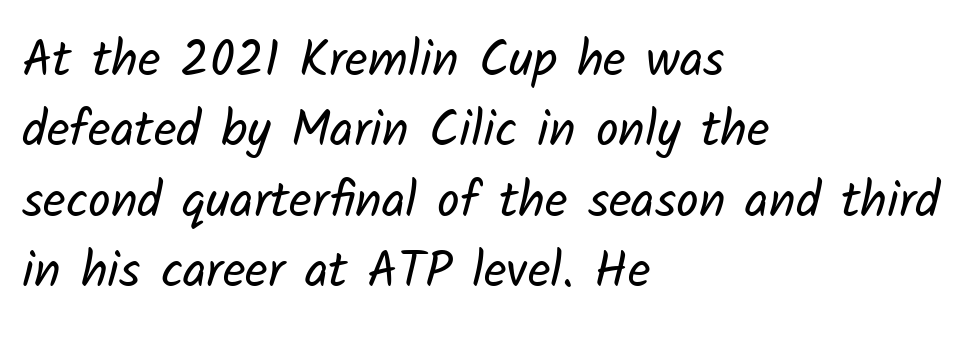
Q: Is the text bold? A: No.
Q: Is the typeface a serif or a sans-serif typeface? A: Sans-serif.
Q: Is the text underlined? A: No.
Q: How is the paragraph aligned? A: Left-aligned.
Q: Is the spacing between letters normal or unusually wide? A: Normal.
Q: Is the spacing between lines tight, normal or loose? A: Normal.
Q: Width (condensed, normal, or wide)? A: Normal.
Q: Stroke contrast? A: Low.
Q: x-height? A: Medium.
Q: Monospaced? A: No.
